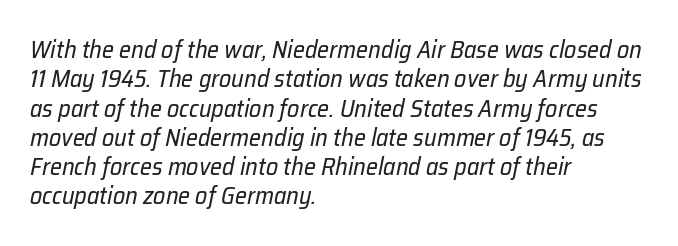
Q: Is the text bold? A: No.
Q: Is the text italic (slanted)? A: Yes, it leans right by about 12 degrees.
Q: Is the text underlined? A: No.
Q: How is the paragraph aligned? A: Left-aligned.
Q: Is the spacing between letters normal or unusually wide? A: Normal.
